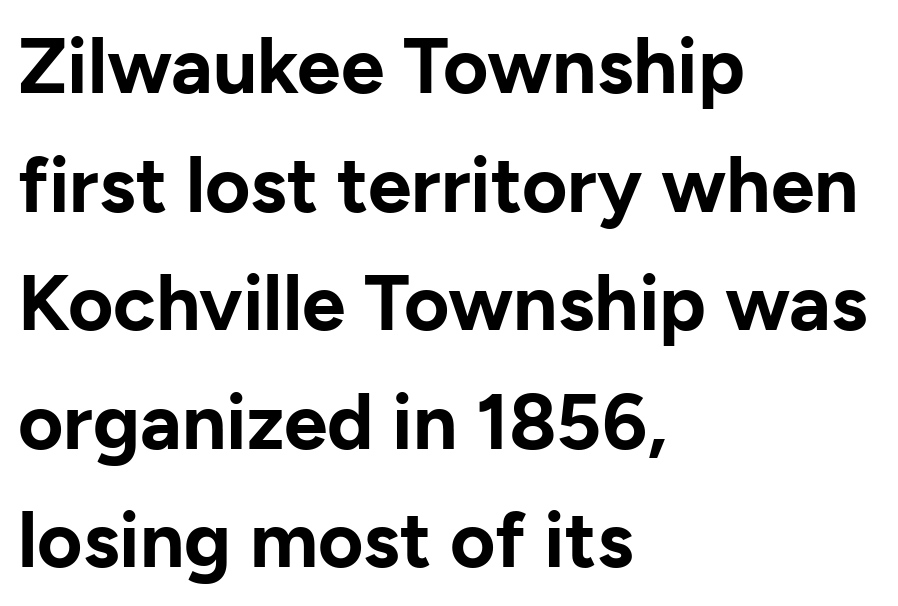
No feet cap the strokes, marking this as sans-serif type. Typographic density is high because the face is bold. Do the characters align in a grid? No, the font is proportional. Beneath every word, the page is bare. How are the letters spaced? Ordinarily, with no added tracking. The designer left line spacing at the default.
